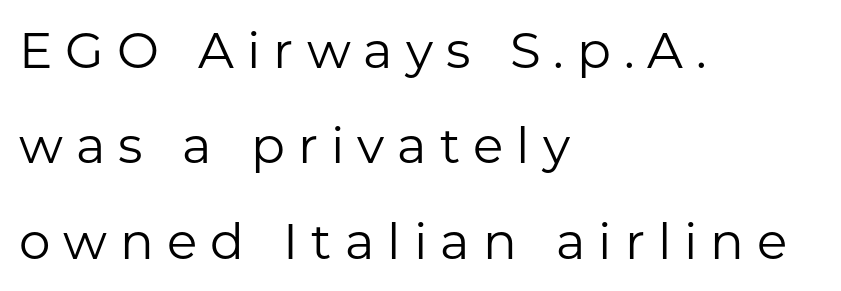
{"serif": "no", "italic": "no", "bold": "no", "weight": "regular", "width": "normal", "stroke_contrast": "low", "x_height": "medium", "monospaced": "no", "underline": "no", "align": "left", "line_spacing": "loose", "line_spacing_ratio": 1.91, "letter_spacing": "wide", "letter_spacing_em": 0.26, "glyph_px": 50}
